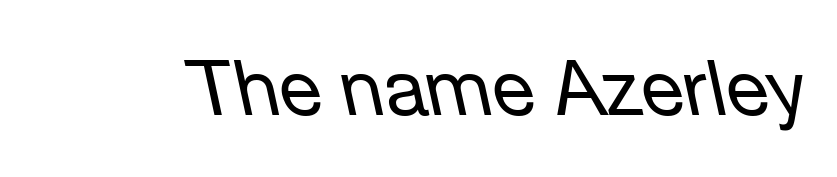
Is the type slanted? Yes — the strokes lean at a clear angle. Any mark beneath the type? The region is blank. No extra ink here — the face is not bold. Caption: standard tracking, unaltered. A typesetter would call this proportional, since set widths differ per character.
